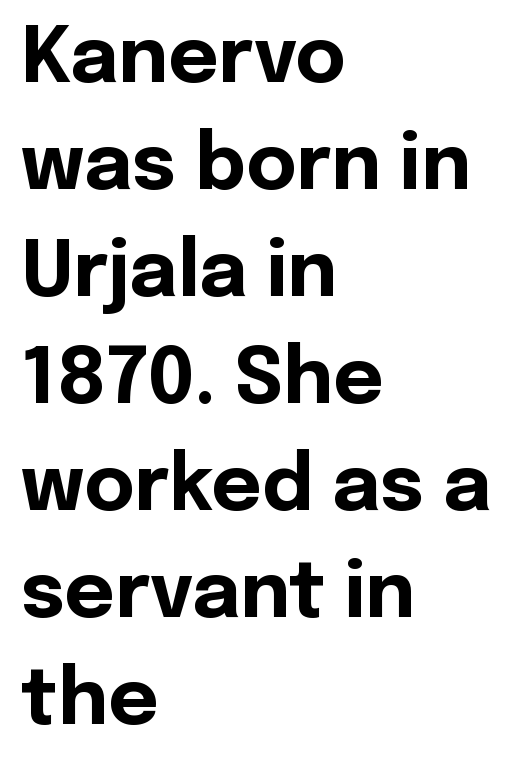
The image shows 77 px bold sans-serif type, upright; set left-aligned, normal line spacing (1.39x), normal letter spacing, not underlined; a medium x-height.
